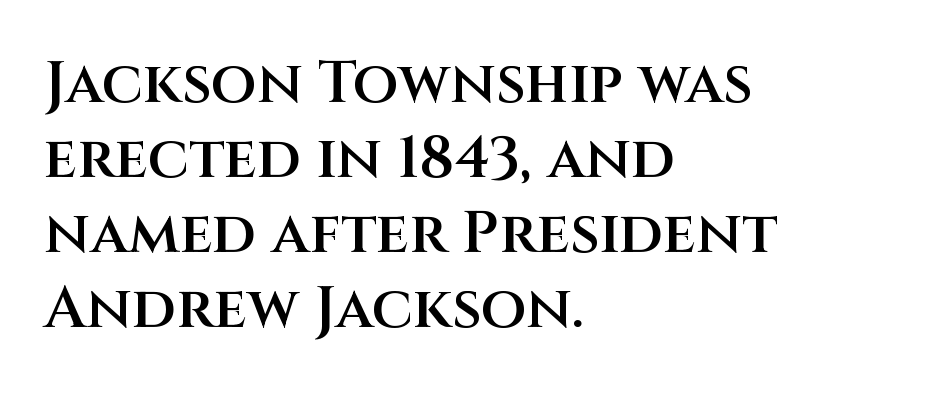
Q: Is the text bold? A: Semi-bold.
Q: Is the text italic (slanted)? A: No, it is upright.
Q: Is the typeface a serif or a sans-serif typeface? A: Sans-serif.
Q: Is the text underlined? A: No.
Q: How is the paragraph aligned? A: Left-aligned.
Q: Is the spacing between letters normal or unusually wide? A: Normal.
Q: Is the spacing between lines tight, normal or loose? A: Normal.
Q: Width (condensed, normal, or wide)? A: Normal.
Q: Stroke contrast? A: Medium.
Q: x-height? A: Large.
Q: Monospaced? A: No.
